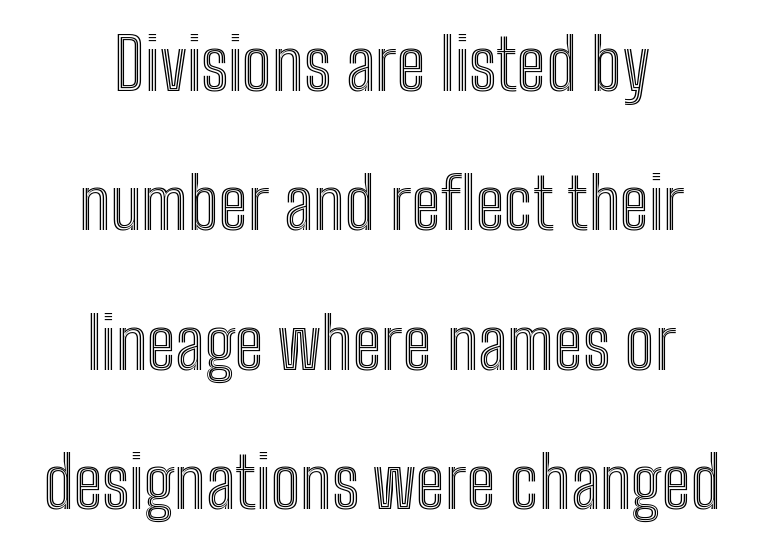
{"italic": "no", "width": "condensed", "x_height": "medium", "monospaced": "no", "underline": "no", "align": "center", "line_spacing": "loose", "line_spacing_ratio": 1.99, "letter_spacing": "normal", "letter_spacing_em": 0.0, "glyph_px": 70}
